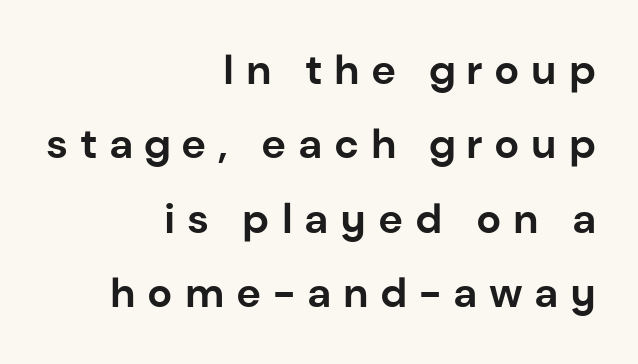
Note: no serifs on the glyphs. Is there any slant? The stems are plumb. The compositor pushed each line to the right boundary. The letters are bold, with thick, heavy strokes.
